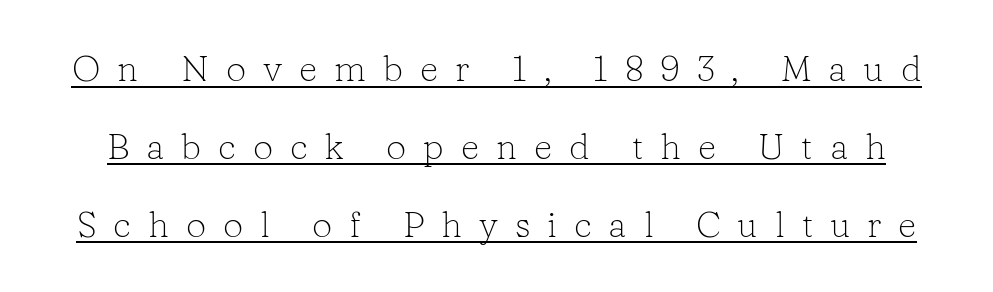
The image shows 36 px light serif type, upright; set loose line spacing (2.16x), unusually wide letter spacing (+0.47 em), underlined; low stroke contrast and a medium x-height.
